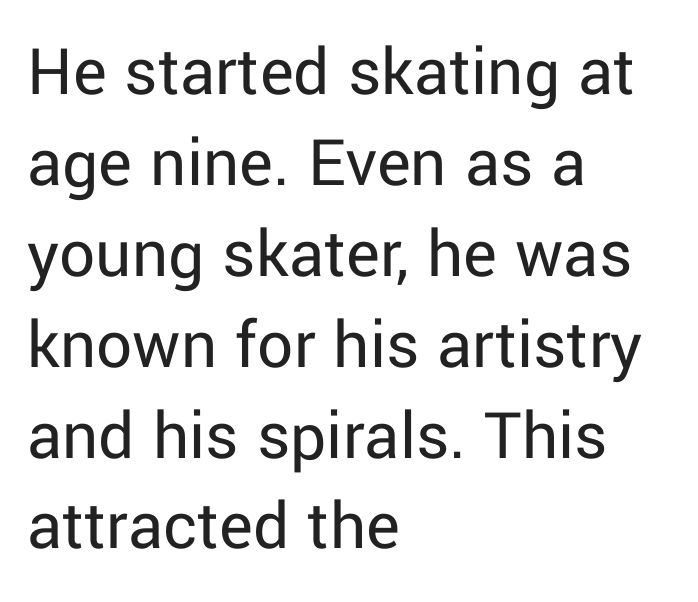
{"serif": "no", "italic": "no", "bold": "no", "weight": "regular", "width": "normal", "stroke_contrast": "low", "x_height": "medium", "monospaced": "no", "underline": "no", "align": "left", "line_spacing": "normal", "line_spacing_ratio": 1.28, "letter_spacing": "normal", "letter_spacing_em": 0.0, "glyph_px": 71}
